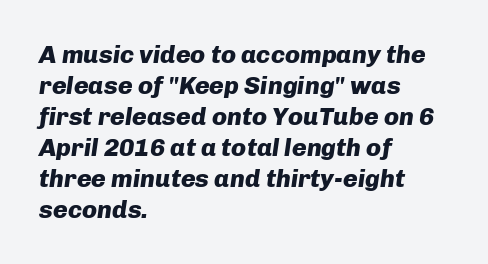
Q: Is the text bold? A: Yes.
Q: Is the text italic (slanted)? A: Yes, it leans right by about 8 degrees.
Q: Is the text underlined? A: No.
Q: How is the paragraph aligned? A: Left-aligned.
Q: Is the spacing between letters normal or unusually wide? A: Normal.
